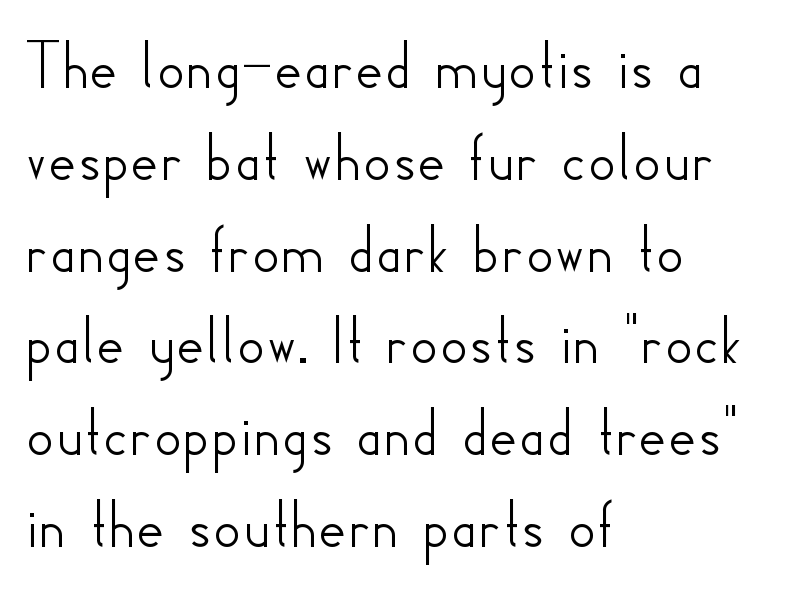
Q: Is the text italic (slanted)? A: No, it is upright.
Q: Is the typeface a serif or a sans-serif typeface? A: Sans-serif.
Q: Is the text underlined? A: No.
Q: How is the paragraph aligned? A: Left-aligned.
Q: Is the spacing between letters normal or unusually wide? A: Normal.
Q: Is the spacing between lines tight, normal or loose? A: Normal.
Q: Width (condensed, normal, or wide)? A: Normal.
Q: Stroke contrast? A: Low.
Q: x-height? A: Small.
Q: Monospaced? A: No.
